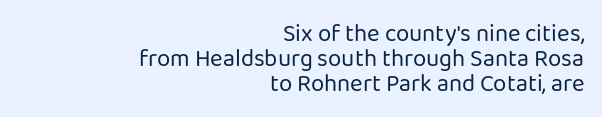
The image shows 24 px text type, upright; set right-aligned, tight line spacing (1.04x), normal letter spacing, not underlined.
